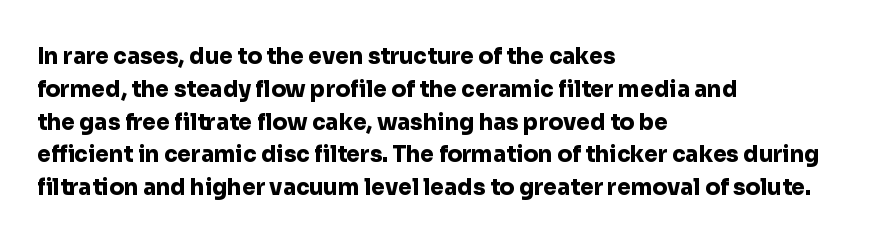
Q: Is the text bold? A: Yes.
Q: Is the text italic (slanted)? A: No, it is upright.
Q: Is the text underlined? A: No.
Q: How is the paragraph aligned? A: Left-aligned.
Q: Is the spacing between letters normal or unusually wide? A: Normal.
Q: Is the spacing between lines tight, normal or loose? A: Normal.
